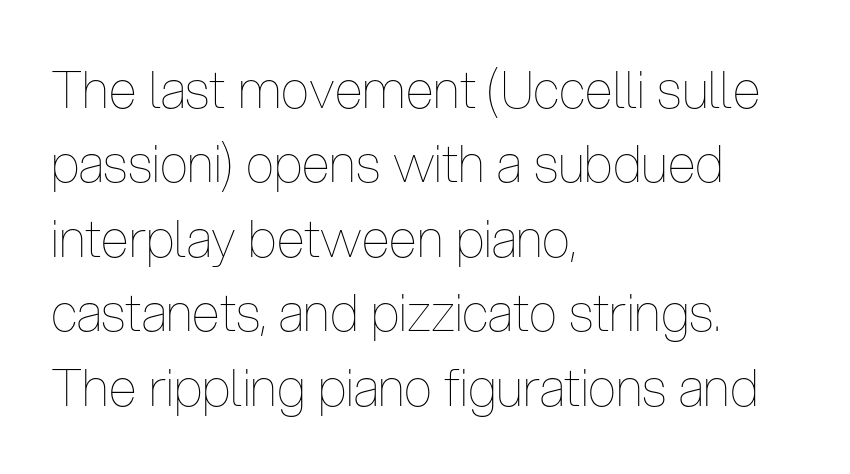
The strip under each line holds only bare page. The gaps between neighbouring characters are ordinary and unremarkable. The passage shown is typed in a proportional face where columns would drift. Notice how the passage keeps a crisp vertical edge on the left only. Compared with typical paragraphs, the rows here are spaced about the same. Ink coverage per letter is moderate at most.
